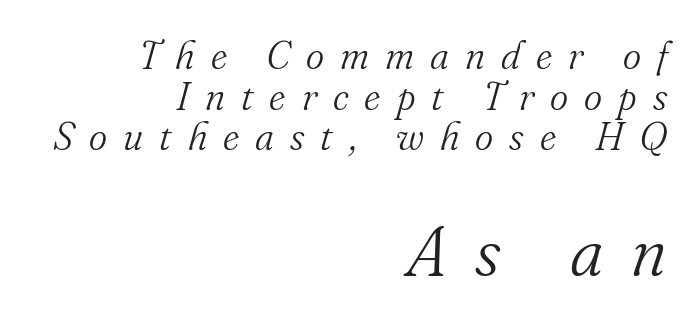
The image shows 69 px light serif type, italic (leaning right); set right-aligned, tight line spacing (1.04x), unusually wide letter spacing (+0.41 em), not underlined; the second (bottom) block is 1.77x larger; medium stroke contrast and a small x-height.
